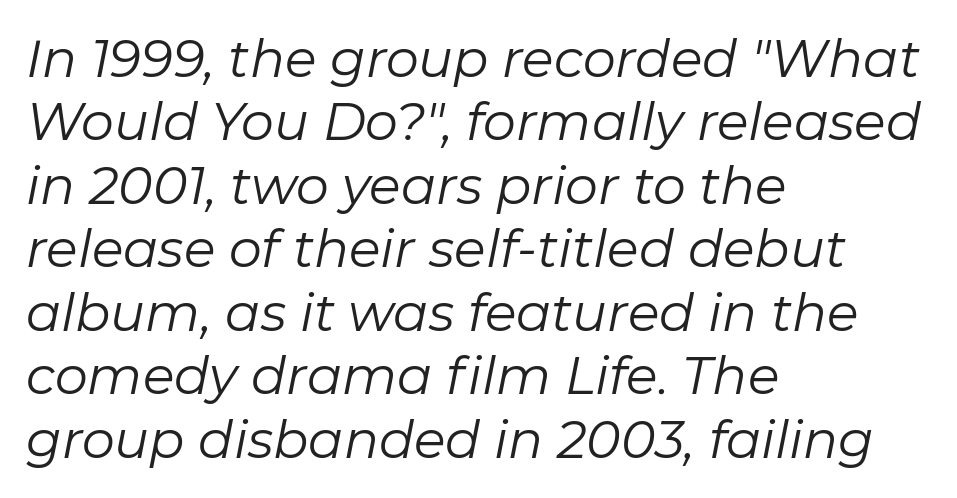
Q: Is the text bold? A: No.
Q: Is the text italic (slanted)? A: Yes, it leans right by about 11 degrees.
Q: Is the text underlined? A: No.
Q: How is the paragraph aligned? A: Left-aligned.
Q: Is the spacing between letters normal or unusually wide? A: Normal.
Q: Width (condensed, normal, or wide)? A: Normal.
Q: Stroke contrast? A: Low.
Q: x-height? A: Medium.
Q: Monospaced? A: No.
